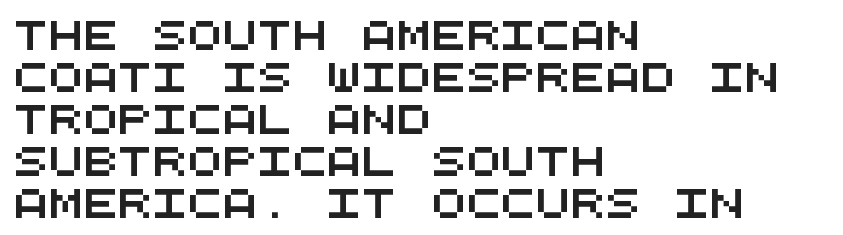
{"serif": "no", "width": "wide", "stroke_contrast": "medium", "x_height": "large", "monospaced": "yes", "underline": "no", "align": "left", "line_spacing": "normal", "line_spacing_ratio": 1.45, "letter_spacing": "normal", "letter_spacing_em": 0.0, "glyph_px": 29}
